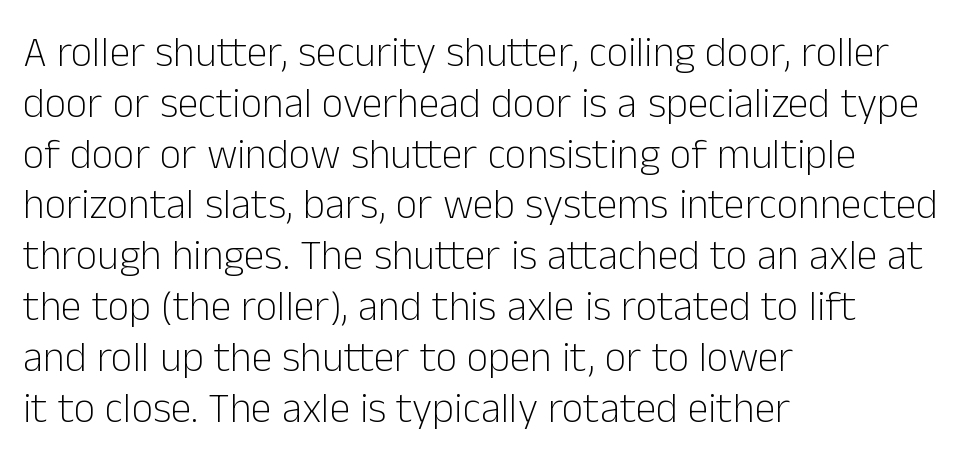
The image shows 42 px light sans-serif type, upright; set left-aligned, line spacing 1.21x, normal letter spacing, not underlined; low stroke contrast and a medium x-height.
